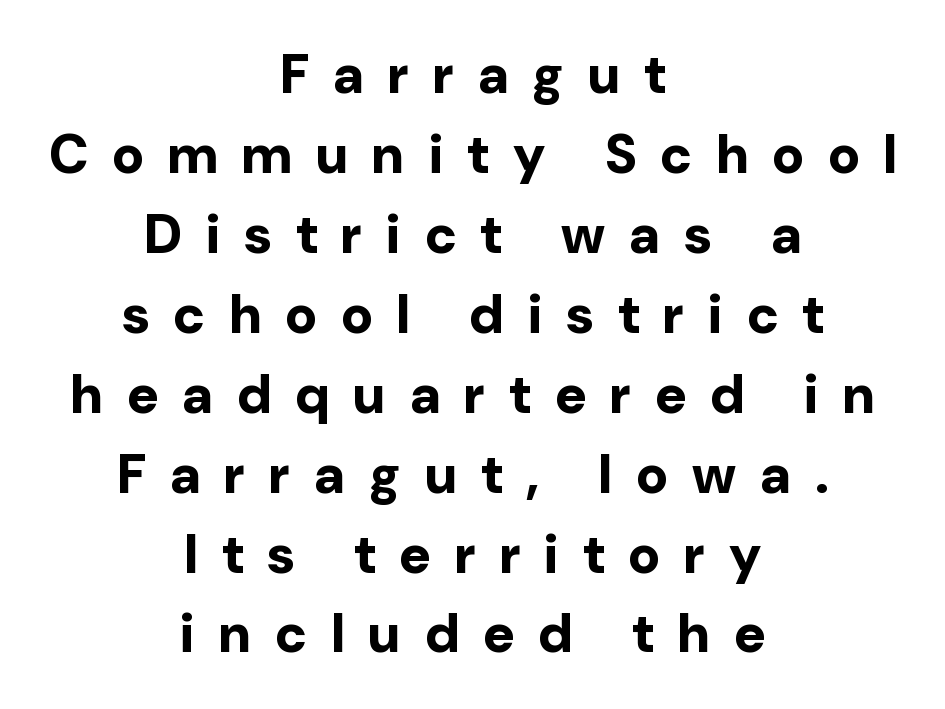
The image shows 54 px bold sans-serif type, upright; set centered, normal line spacing (1.48x), unusually wide letter spacing (+0.45 em), not underlined; low stroke contrast and a medium x-height.
